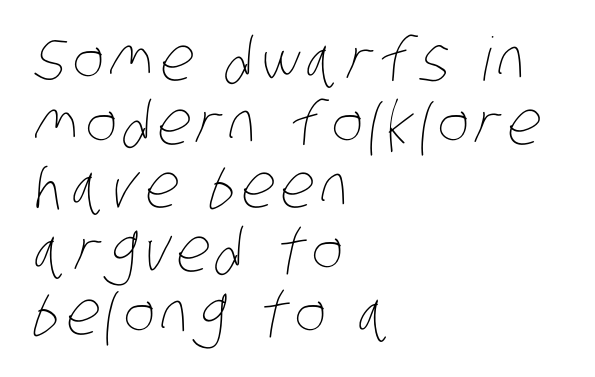
Q: Is the text bold? A: No.
Q: Is the text underlined? A: No.
Q: How is the paragraph aligned? A: Left-aligned.
Q: Is the spacing between lines tight, normal or loose? A: Tight.
Q: Width (condensed, normal, or wide)? A: Condensed.
Q: Stroke contrast? A: Low.
Q: x-height? A: Large.
Q: Monospaced? A: No.
